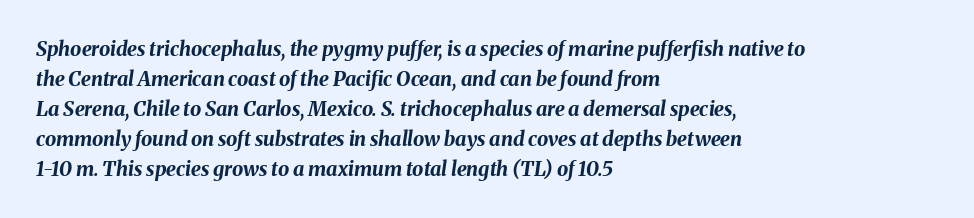
The image shows 20 px bold type, italic (leaning right); set left-aligned, normal line spacing (1.5x), normal letter spacing, not underlined.
